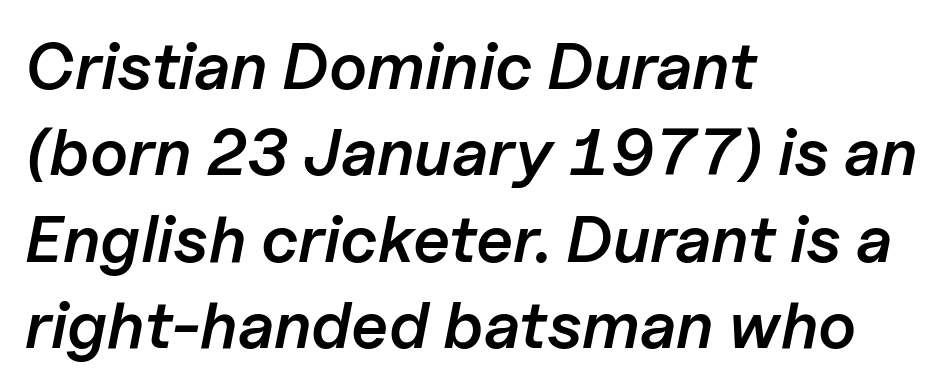
Summary of weight: moderately heavy, a semibold. The passage shown is not underscored anywhere. This sample has the flowing, uneven cadence of proportional lettering. Style check: oblique. Rows of type keep a routine distance in the vertical direction. This rendering leaves character spacing at its baseline value.
